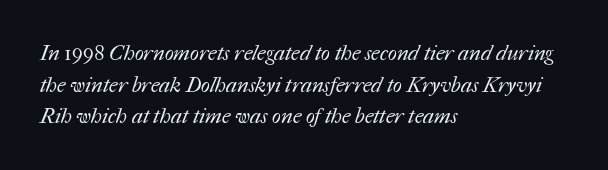
The image shows 21 px text type; set left-aligned, normal line spacing (1.51x), normal letter spacing, not underlined.
